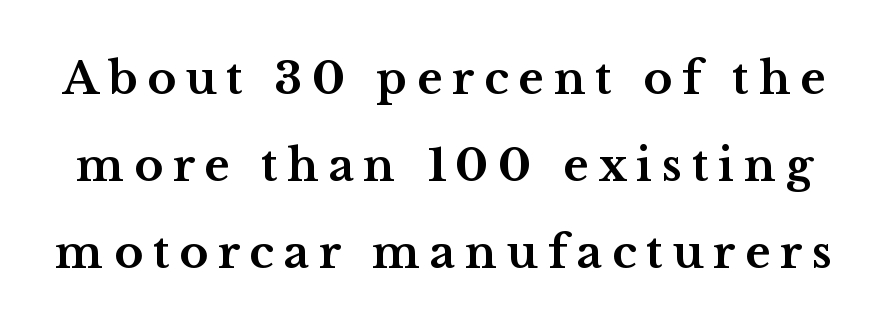
{"serif": "yes", "italic": "no", "bold": "yes", "weight": "bold", "width": "wide", "stroke_contrast": "medium", "x_height": "medium", "monospaced": "no", "underline": "no", "line_spacing": "loose", "line_spacing_ratio": 1.98, "letter_spacing": "wide", "letter_spacing_em": 0.22, "glyph_px": 44}
